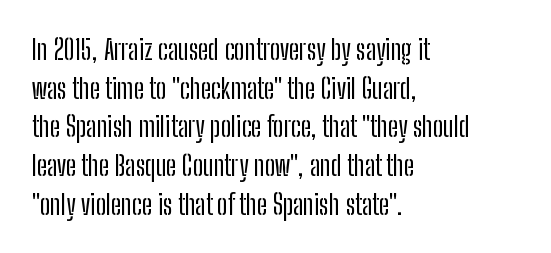
The image shows 28 px condensed sans-serif type, upright; set left-aligned, normal line spacing (1.38x), normal letter spacing, not underlined; low stroke contrast and a medium x-height.
